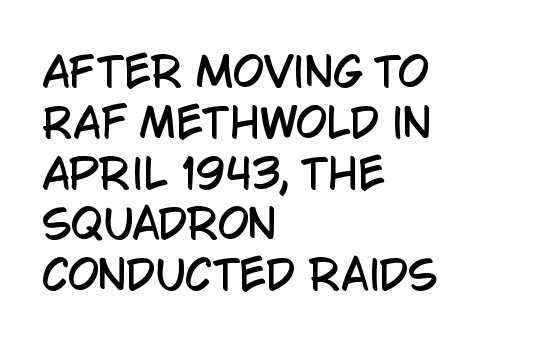
Q: Is the text italic (slanted)? A: No, it is upright.
Q: Is the typeface a serif or a sans-serif typeface? A: Sans-serif.
Q: Is the text underlined? A: No.
Q: How is the paragraph aligned? A: Left-aligned.
Q: Is the spacing between letters normal or unusually wide? A: Normal.
Q: Is the spacing between lines tight, normal or loose? A: Normal.
Q: Width (condensed, normal, or wide)? A: Condensed.
Q: Stroke contrast? A: Low.
Q: x-height? A: Large.
Q: Monospaced? A: No.
